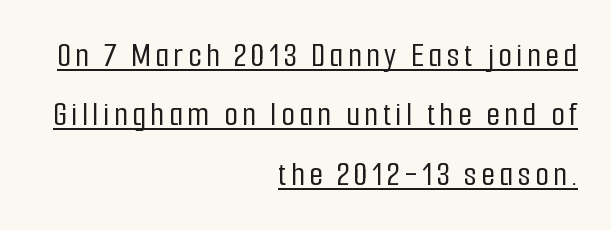
In CSS terms this would be text-align: right. The letters advance in unequal steps, a hallmark of proportional type. Normally led — the rows are evenly, conventionally spaced. A continuous stroke trails under the words, as in a hyperlink. This is the regular roman posture of the typeface. This rendering employs a face without finishing strokes, i.e., a sans-serif.
